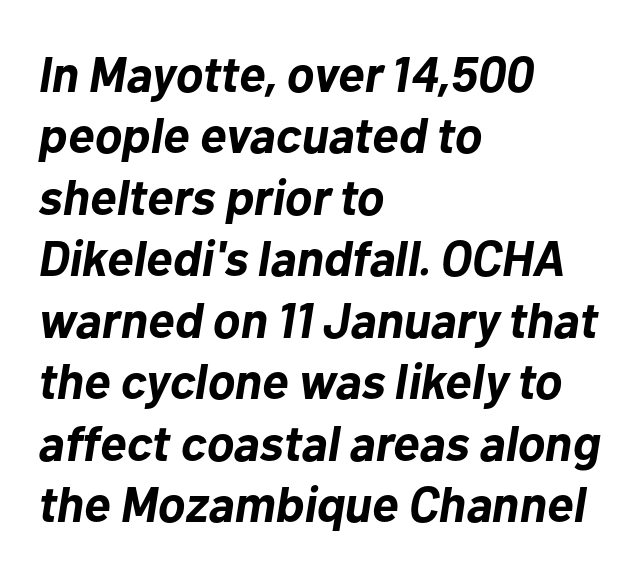
The space beneath each line is pristine and unruled. Tracking value appears to be zero — textbook default spacing. One-word summary of the alignment: left. Observe the lean: these are italic letterforms.
